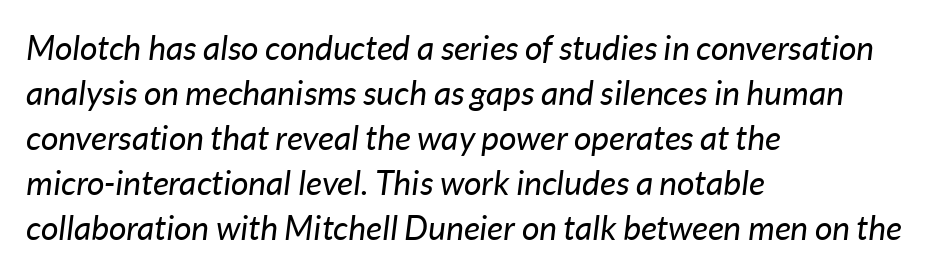
{"italic": "yes", "lean": "right", "slant_degrees": 7, "bold": "no", "weight": "regular", "width": "normal", "stroke_contrast": "low", "x_height": "medium", "monospaced": "no", "underline": "no", "align": "left", "line_spacing": "normal", "line_spacing_ratio": 1.32, "letter_spacing": "normal", "letter_spacing_em": 0.0, "glyph_px": 34}
